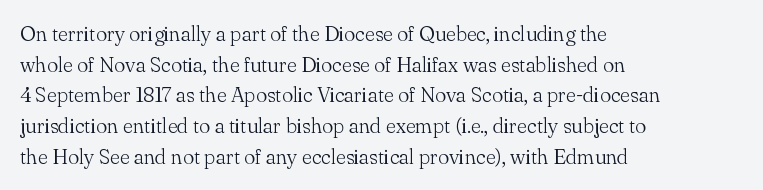
The image shows 21 px text type, upright; set left-aligned, normal line spacing (1.46x), normal letter spacing, not underlined.
